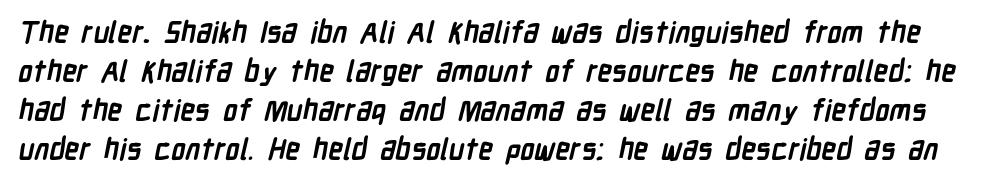
The image shows 29 px semibold, condensed sans-serif type; set normal line spacing (1.34x), normal letter spacing, not underlined; low stroke contrast and a medium x-height.
